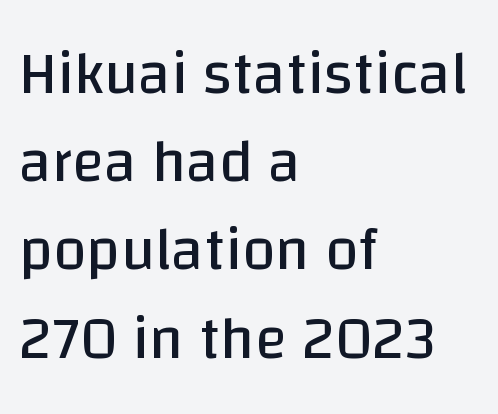
Q: Is the text bold? A: No.
Q: Is the text italic (slanted)? A: No, it is upright.
Q: Is the typeface a serif or a sans-serif typeface? A: Sans-serif.
Q: Is the text underlined? A: No.
Q: How is the paragraph aligned? A: Left-aligned.
Q: Is the spacing between letters normal or unusually wide? A: Normal.
Q: Is the spacing between lines tight, normal or loose? A: Normal.
Q: Width (condensed, normal, or wide)? A: Normal.
Q: Stroke contrast? A: Low.
Q: x-height? A: Large.
Q: Monospaced? A: No.
